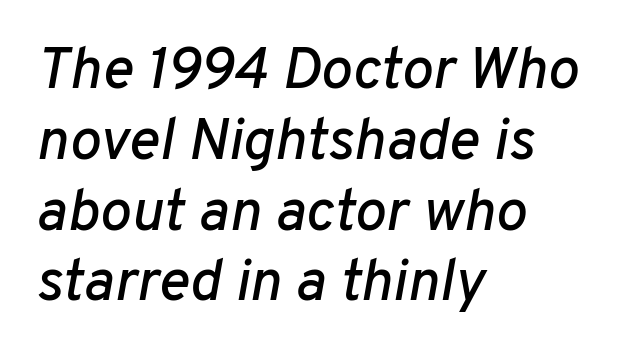
Glyph-to-glyph distance matches everyday printed text. Do the characters align in a grid? No, the font is proportional. The font's italic variant was chosen for this text. In CSS terms this would be text-align: left.
